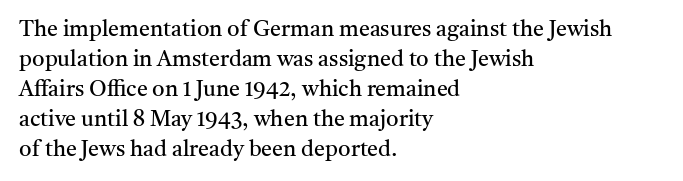
{"italic": "no", "bold": "no", "underline": "no", "align": "left", "line_spacing": "normal", "line_spacing_ratio": 1.36, "letter_spacing": "normal", "letter_spacing_em": 0.0, "glyph_px": 22}
